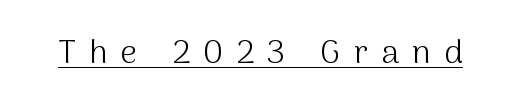
Q: Is the text bold? A: No.
Q: Is the text italic (slanted)? A: No, it is upright.
Q: Is the typeface a serif or a sans-serif typeface? A: Sans-serif.
Q: Is the text underlined? A: Yes.
Q: Is the spacing between letters normal or unusually wide? A: Unusually wide.
Q: Width (condensed, normal, or wide)? A: Normal.
Q: Stroke contrast? A: Medium.
Q: x-height? A: Medium.
Q: Monospaced? A: No.
